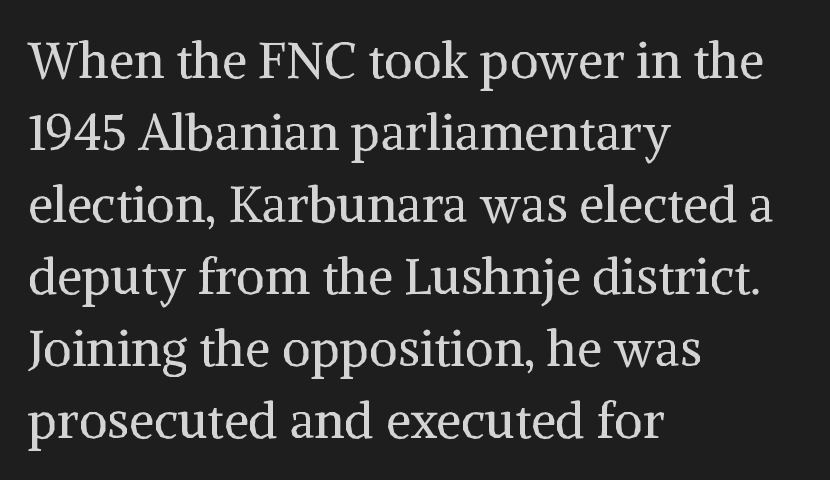
The image shows 50 px regular-weight serif type, upright; set left-aligned, normal line spacing (1.44x), normal letter spacing, not underlined; medium stroke contrast and a medium x-height.
